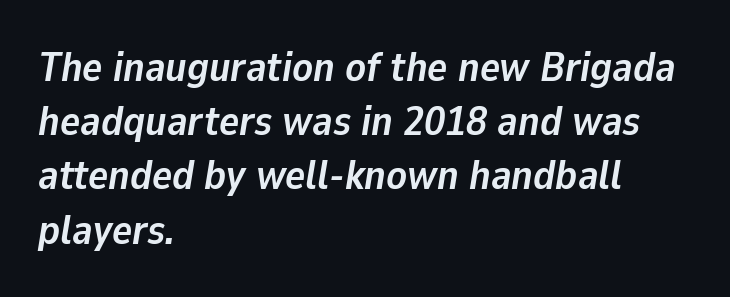
Q: Is the text bold? A: Yes.
Q: Is the text italic (slanted)? A: Yes, it leans right by about 9 degrees.
Q: Is the text underlined? A: No.
Q: How is the paragraph aligned? A: Left-aligned.
Q: Is the spacing between letters normal or unusually wide? A: Normal.
Q: Is the spacing between lines tight, normal or loose? A: Normal.
Q: Width (condensed, normal, or wide)? A: Normal.
Q: Stroke contrast? A: Low.
Q: x-height? A: Medium.
Q: Monospaced? A: No.
